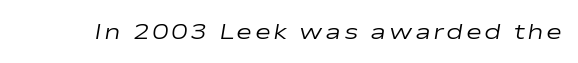
Q: Is the text bold? A: No.
Q: Is the text italic (slanted)? A: Yes, it leans right by about 9 degrees.
Q: Is the text underlined? A: No.
